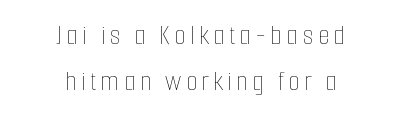
Q: Is the text bold? A: No.
Q: Is the text italic (slanted)? A: No, it is upright.
Q: Is the text underlined? A: No.
Q: How is the paragraph aligned? A: Centered.
Q: Is the spacing between lines tight, normal or loose? A: Normal.
Q: Width (condensed, normal, or wide)? A: Condensed.
Q: Stroke contrast? A: Low.
Q: x-height? A: Medium.
Q: Monospaced? A: No.
